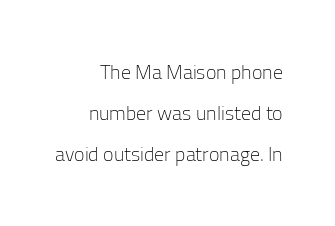
The type sits square on the baseline with zero lean. Horizontal bands of white between lines are thick stripes. Check the space under the baseline: it is left empty. Leftover space on each line is placed entirely before the opening word. On a weight scale, this lands at 450 or below.
